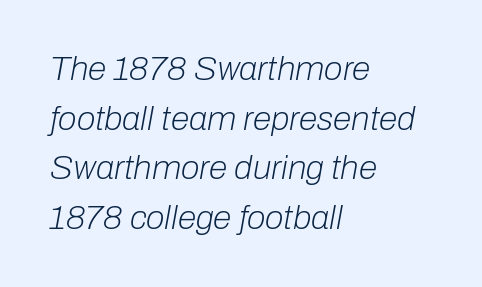
{"italic": "yes", "lean": "right", "slant_degrees": 10, "bold": "no", "weight": "light", "width": "normal", "stroke_contrast": "low", "x_height": "medium", "monospaced": "no", "underline": "no", "align": "left", "line_spacing": "normal", "line_spacing_ratio": 1.46, "letter_spacing": "normal", "letter_spacing_em": 0.0, "glyph_px": 34}
